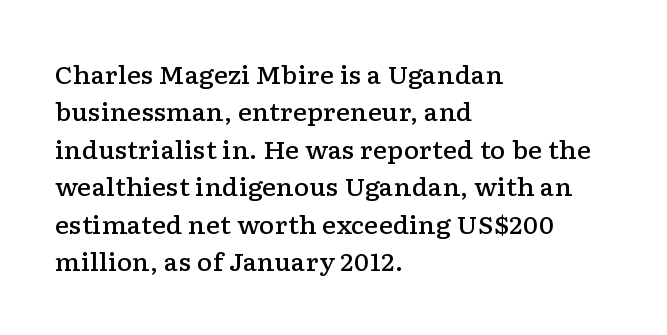
The image shows 24 px text type, upright; set left-aligned, normal line spacing (1.56x), normal letter spacing, not underlined.
